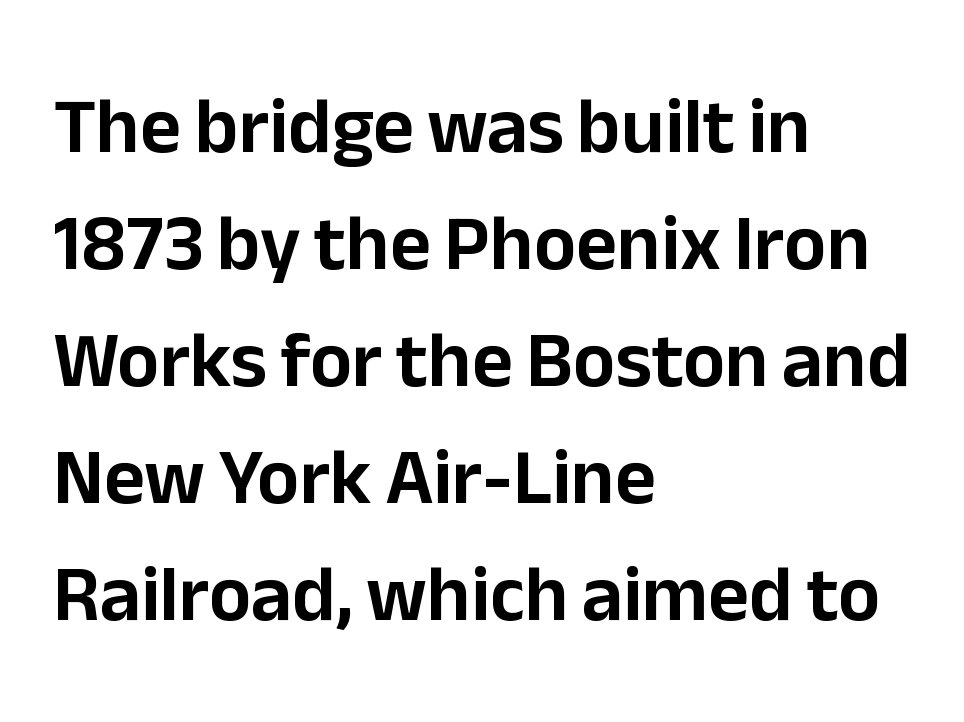
{"serif": "no", "italic": "no", "width": "normal", "stroke_contrast": "low", "x_height": "medium", "monospaced": "no", "underline": "no", "align": "left", "line_spacing": "normal", "line_spacing_ratio": 1.48, "letter_spacing": "normal", "letter_spacing_em": 0.0, "glyph_px": 79}
